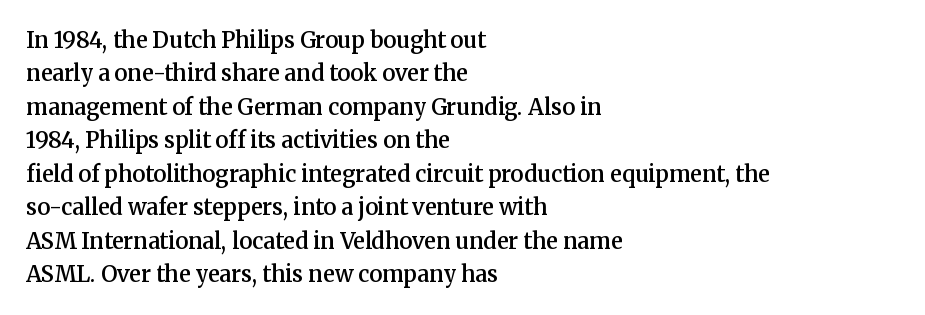
The image shows 22 px text type, upright; set left-aligned, normal line spacing (1.52x), normal letter spacing, not underlined.
